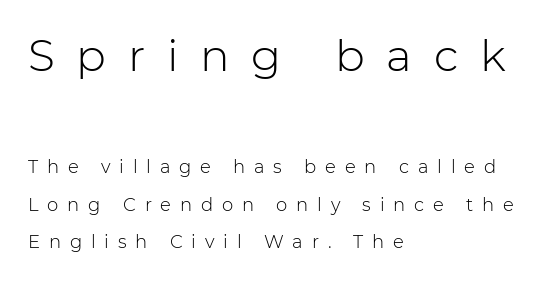
Q: Is the text bold? A: No.
Q: Is the text italic (slanted)? A: No, it is upright.
Q: Is the typeface a serif or a sans-serif typeface? A: Sans-serif.
Q: Is the text underlined? A: No.
Q: How is the paragraph aligned? A: Left-aligned.
Q: Is the spacing between letters normal or unusually wide? A: Unusually wide.
Q: Is the spacing between lines tight, normal or loose? A: Loose.
Q: Which block of text is set in a larger size, the first (top) or the second (bottom)? A: The first (top) one.
Q: Width (condensed, normal, or wide)? A: Normal.
Q: Stroke contrast? A: Low.
Q: x-height? A: Medium.
Q: Monospaced? A: No.
